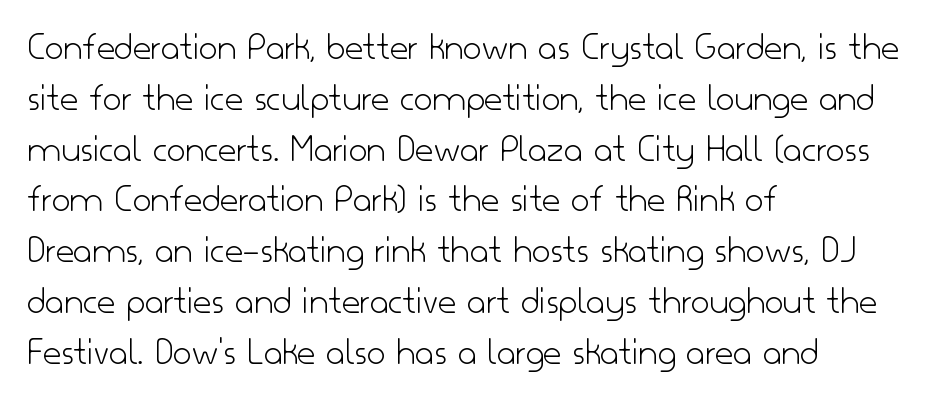
A classic flush-left, rag-right setting is used for this passage. The font family rendered here belongs to the sans-serif group. Spacing verdict: proportional, widths tailored to each character. Descender tails drop into unmarked territory.
